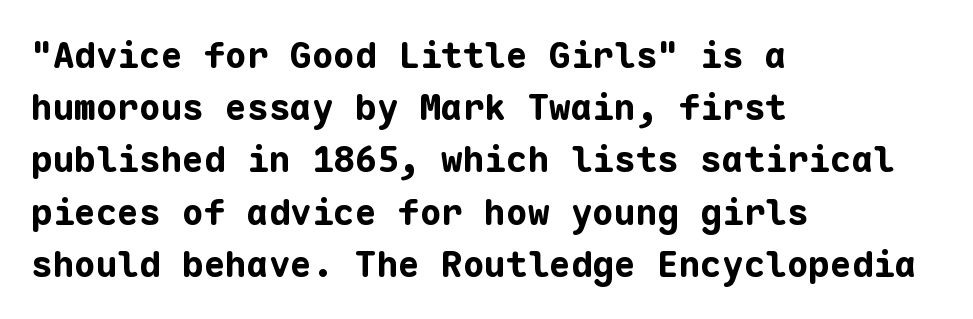
{"serif": "no", "italic": "no", "bold": "yes", "weight": "bold", "width": "normal", "stroke_contrast": "low", "x_height": "medium", "monospaced": "yes", "underline": "no", "align": "left", "line_spacing": "normal", "line_spacing_ratio": 1.45, "letter_spacing": "normal", "letter_spacing_em": 0.0, "glyph_px": 36}
